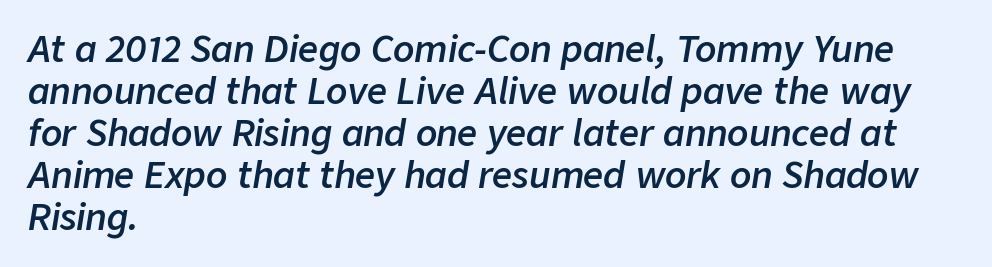
Q: Is the text bold? A: Semi-bold.
Q: Is the text italic (slanted)? A: Yes, it leans right by about 9 degrees.
Q: Is the text underlined? A: No.
Q: How is the paragraph aligned? A: Left-aligned.
Q: Is the spacing between letters normal or unusually wide? A: Normal.
Q: Width (condensed, normal, or wide)? A: Normal.
Q: Stroke contrast? A: Low.
Q: x-height? A: Medium.
Q: Monospaced? A: No.
